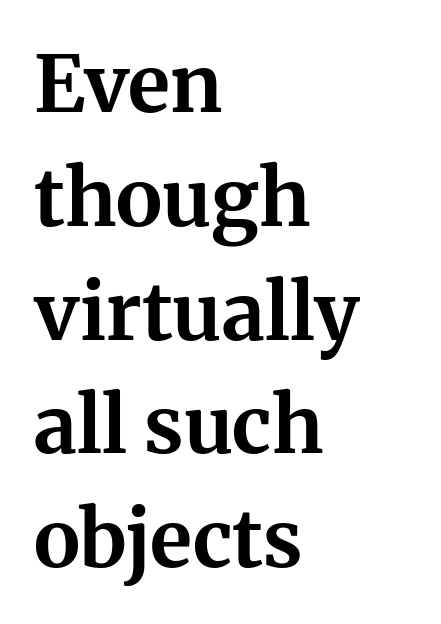
The image shows 79 px bold serif type, upright; set left-aligned, normal line spacing (1.44x), normal letter spacing, not underlined; medium stroke contrast and a medium x-height.
